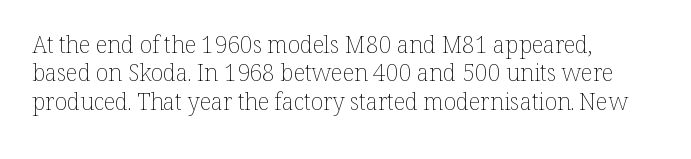
{"italic": "no", "bold": "no", "underline": "no", "align": "left", "line_spacing_ratio": 1.23, "letter_spacing": "normal", "letter_spacing_em": 0.0, "glyph_px": 23}
